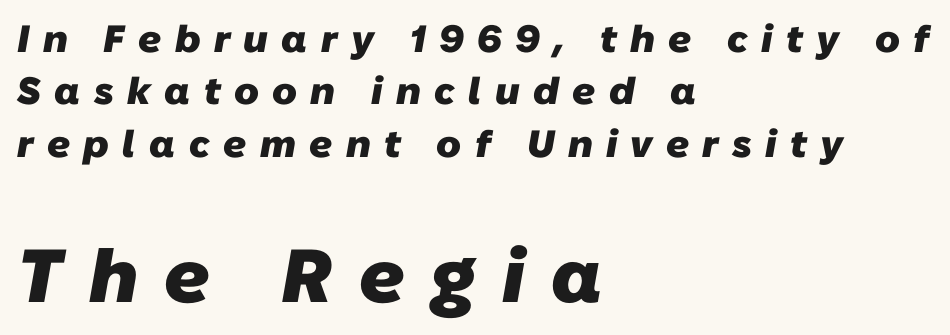
The image shows 75 px heavy sans-serif type; set left-aligned, normal line spacing (1.38x), unusually wide letter spacing (+0.35 em), not underlined; the second (bottom) block is 1.97x larger; low stroke contrast and a medium x-height.
